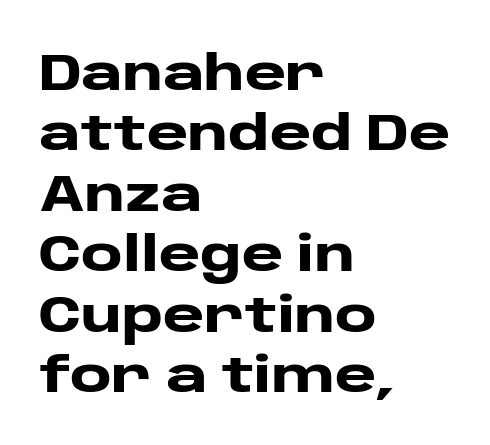
{"serif": "no", "italic": "no", "bold": "yes", "weight": "heavy", "width": "wide", "stroke_contrast": "low", "x_height": "large", "monospaced": "no", "underline": "no", "align": "left", "line_spacing_ratio": 1.21, "letter_spacing": "normal", "letter_spacing_em": 0.0, "glyph_px": 50}
